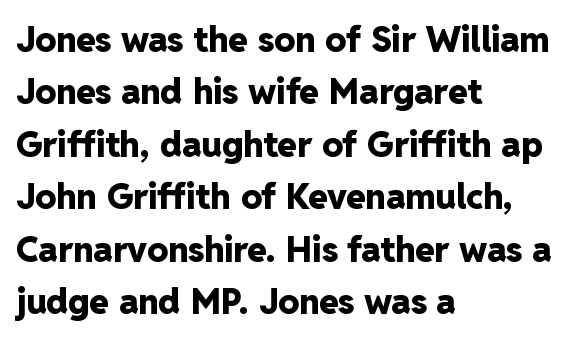
Descender tails drop into unmarked territory. This block has exactly the height ordinary leading produces. The gaps between neighbouring characters are ordinary and unremarkable. Varying glyph widths throughout — classic text-font behaviour.
